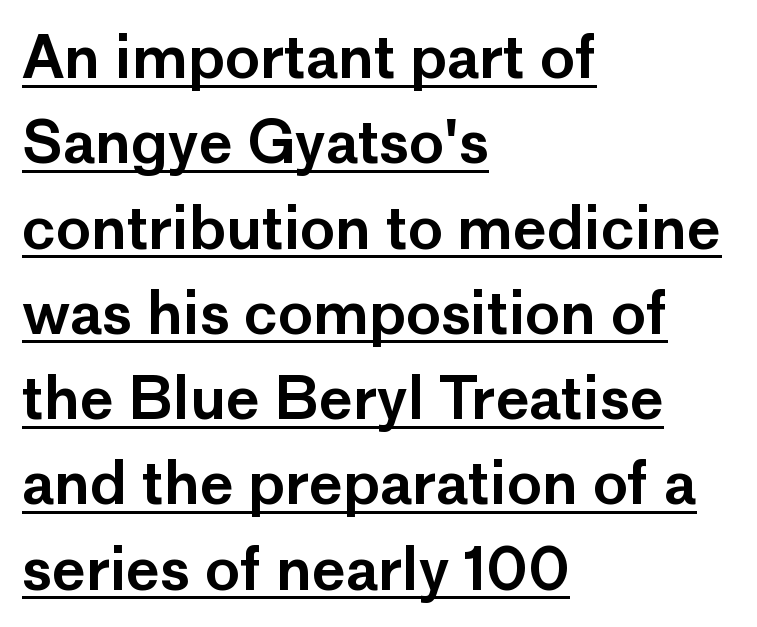
Q: Is the text italic (slanted)? A: No, it is upright.
Q: Is the typeface a serif or a sans-serif typeface? A: Sans-serif.
Q: Is the text underlined? A: Yes.
Q: How is the paragraph aligned? A: Left-aligned.
Q: Is the spacing between letters normal or unusually wide? A: Normal.
Q: Is the spacing between lines tight, normal or loose? A: Normal.
Q: Width (condensed, normal, or wide)? A: Normal.
Q: Stroke contrast? A: Low.
Q: x-height? A: Medium.
Q: Monospaced? A: No.
